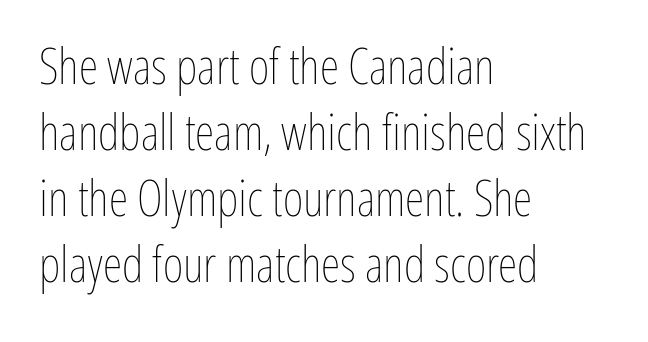
Stem width sits at or under what a default text font uses. Each letter keeps its own natural width here, so spacing adapts to shape. The gaps between neighbouring characters are ordinary and unremarkable. This is the regular roman posture of the typeface. The lines are quadded left. Notice how descenders clear the ascenders below comfortably — that's standard leading.
